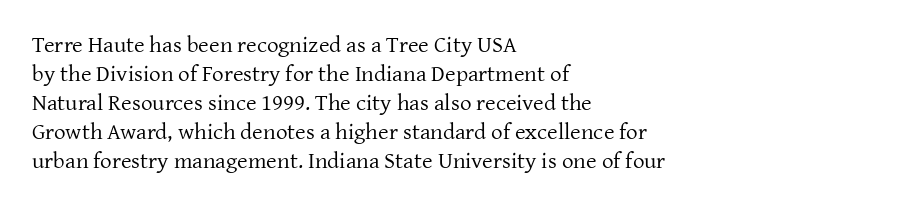
{"italic": "no", "bold": "no", "underline": "no", "align": "left", "line_spacing": "normal", "line_spacing_ratio": 1.26, "letter_spacing": "normal", "letter_spacing_em": 0.0, "glyph_px": 23}
